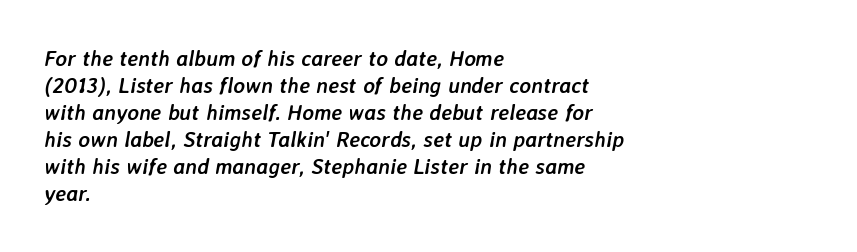
The image shows 22 px bold type, italic (leaning right); set left-aligned, line spacing 1.23x, normal letter spacing, not underlined.
